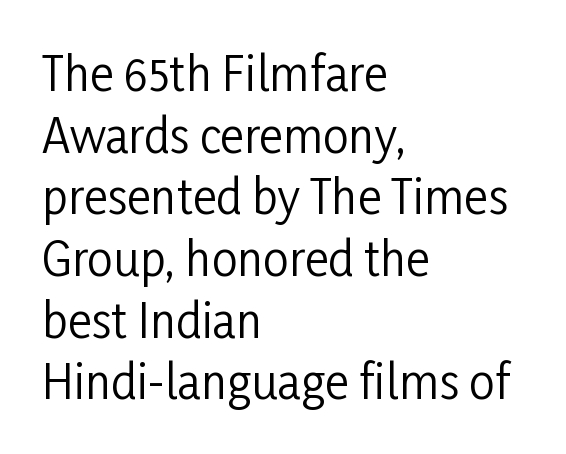
{"serif": "no", "italic": "no", "bold": "no", "weight": "regular", "width": "condensed", "stroke_contrast": "low", "x_height": "medium", "monospaced": "no", "underline": "no", "align": "left", "line_spacing": "normal", "line_spacing_ratio": 1.34, "letter_spacing": "normal", "letter_spacing_em": 0.0, "glyph_px": 46}
